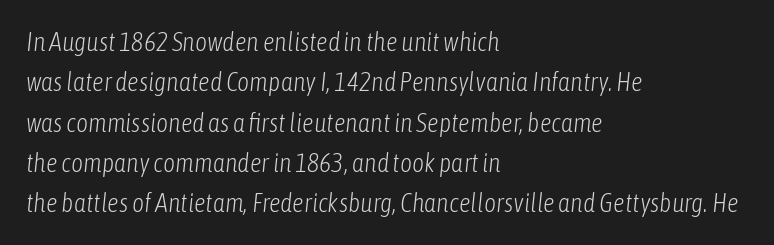
{"italic": "yes", "lean": "right", "slant_degrees": 6, "bold": "no", "underline": "no", "align": "left", "line_spacing": "normal", "line_spacing_ratio": 1.55, "letter_spacing": "normal", "letter_spacing_em": 0.0, "glyph_px": 26}
